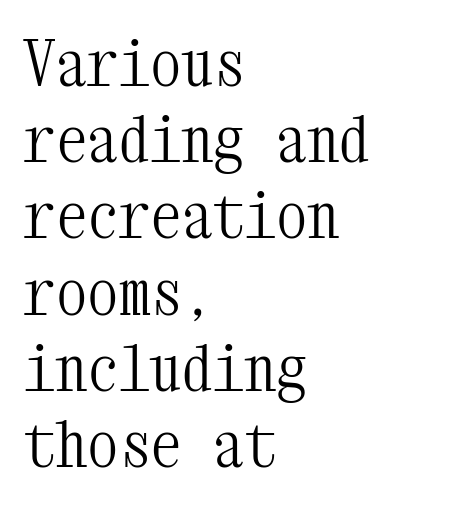
{"serif": "yes", "italic": "no", "bold": "no", "weight": "light", "width": "condensed", "stroke_contrast": "medium", "x_height": "medium", "monospaced": "yes", "underline": "no", "align": "left", "line_spacing_ratio": 1.21, "letter_spacing": "normal", "letter_spacing_em": 0.0, "glyph_px": 63}
